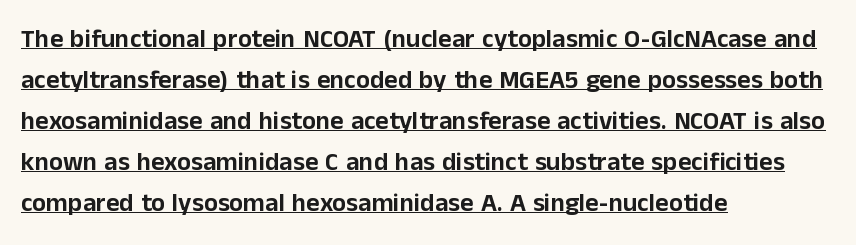
{"italic": "no", "underline": "yes", "align": "left", "line_spacing": "normal", "line_spacing_ratio": 1.58, "letter_spacing": "normal", "letter_spacing_em": 0.0, "glyph_px": 26}
